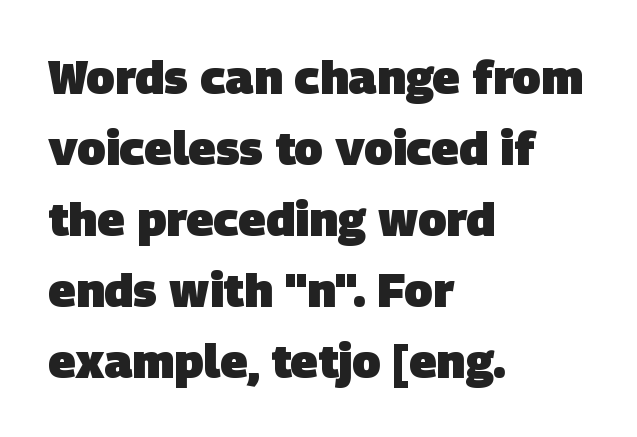
{"serif": "no", "bold": "yes", "weight": "heavy", "width": "normal", "stroke_contrast": "low", "x_height": "large", "monospaced": "no", "underline": "no", "align": "left", "line_spacing": "normal", "line_spacing_ratio": 1.51, "letter_spacing": "normal", "letter_spacing_em": 0.0, "glyph_px": 47}
